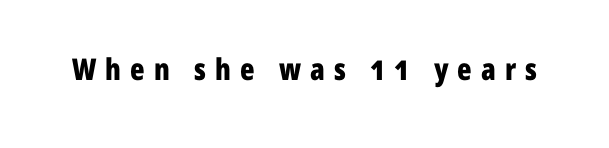
Q: Is the text bold? A: Yes.
Q: Is the text italic (slanted)? A: No, it is upright.
Q: Is the typeface a serif or a sans-serif typeface? A: Sans-serif.
Q: Is the text underlined? A: No.
Q: Is the spacing between letters normal or unusually wide? A: Unusually wide.
Q: Width (condensed, normal, or wide)? A: Condensed.
Q: Stroke contrast? A: Low.
Q: x-height? A: Medium.
Q: Monospaced? A: No.
